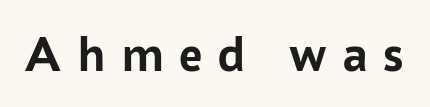
Q: Is the text bold? A: Yes.
Q: Is the text italic (slanted)? A: No, it is upright.
Q: Is the typeface a serif or a sans-serif typeface? A: Sans-serif.
Q: Is the text underlined? A: No.
Q: Is the spacing between letters normal or unusually wide? A: Unusually wide.
Q: Width (condensed, normal, or wide)? A: Normal.
Q: Stroke contrast? A: Low.
Q: x-height? A: Medium.
Q: Monospaced? A: No.
